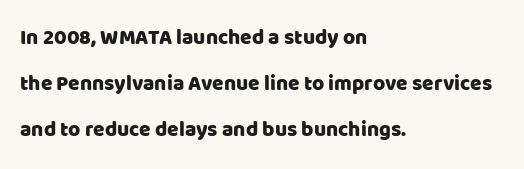
Q: Is the text italic (slanted)? A: No, it is upright.
Q: Is the text underlined? A: No.
Q: How is the paragraph aligned? A: Left-aligned.
Q: Is the spacing between letters normal or unusually wide? A: Normal.
Q: Is the spacing between lines tight, normal or loose? A: Loose.
